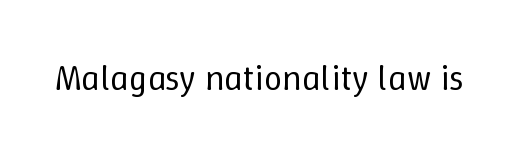
Bare-footed words on every line. Glyph-to-glyph distance matches everyday printed text. Note the varied advance widths — an 'i' is clearly narrower than an 'm'. Posture: straight, roman, zero tilt. The passage shown is not bold in any degree.
